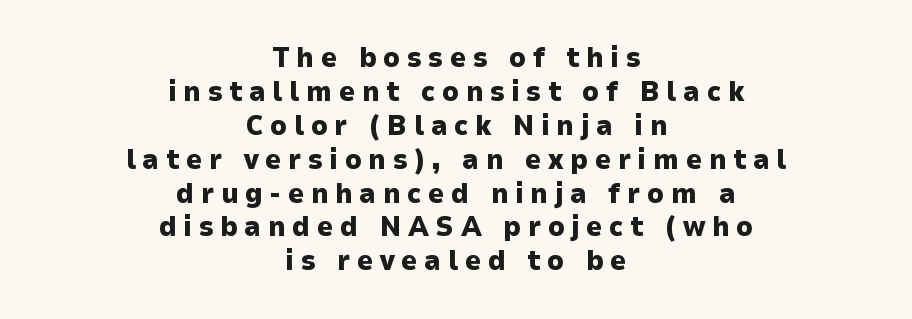
{"serif": "no", "italic": "no", "bold": "yes", "weight": "heavy", "width": "normal", "stroke_contrast": "low", "x_height": "medium", "monospaced": "no", "underline": "no", "align": "center", "line_spacing_ratio": 1.21, "letter_spacing": "wide", "letter_spacing_em": 0.24, "glyph_px": 28}
